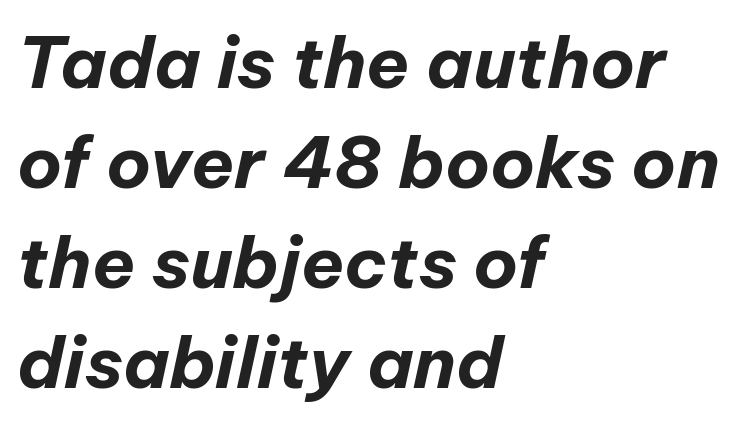
{"italic": "yes", "lean": "right", "slant_degrees": 12, "bold": "yes", "weight": "bold", "width": "normal", "stroke_contrast": "low", "x_height": "medium", "monospaced": "no", "underline": "no", "align": "left", "line_spacing": "normal", "line_spacing_ratio": 1.41, "letter_spacing": "normal", "letter_spacing_em": 0.0, "glyph_px": 71}
